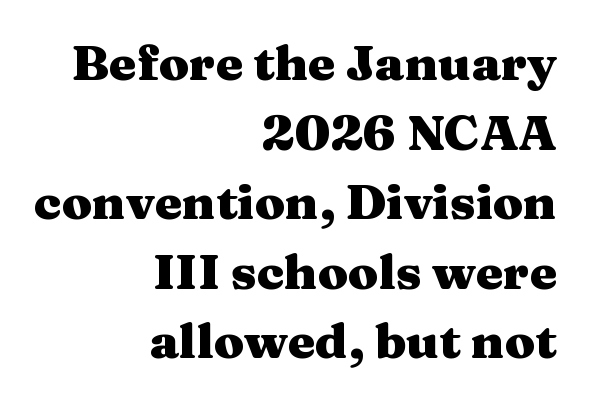
{"serif": "yes", "italic": "no", "bold": "yes", "weight": "heavy", "width": "wide", "stroke_contrast": "medium", "x_height": "medium", "monospaced": "no", "underline": "no", "align": "right", "line_spacing": "normal", "line_spacing_ratio": 1.42, "letter_spacing": "normal", "letter_spacing_em": 0.0, "glyph_px": 49}
